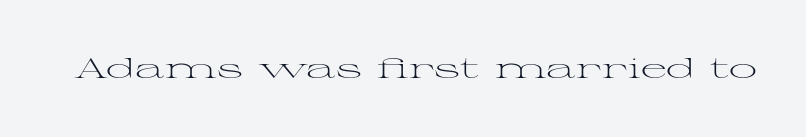
{"serif": "yes", "italic": "no", "bold": "no", "weight": "light", "width": "wide", "stroke_contrast": "medium", "x_height": "medium", "monospaced": "no", "underline": "no", "letter_spacing": "normal", "letter_spacing_em": 0.0, "glyph_px": 28}
